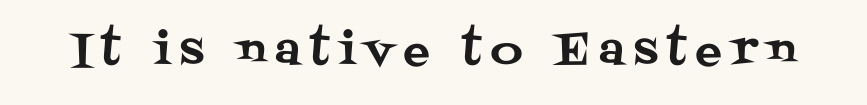
The image shows 44 px serif type, upright; set unusually wide letter spacing (+0.22 em), not underlined; medium stroke contrast and a large x-height.
